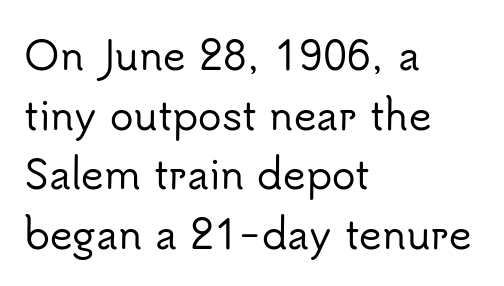
The image shows 39 px sans-serif type, upright; set left-aligned, normal line spacing (1.53x), normal letter spacing, not underlined; low stroke contrast and a small x-height.
